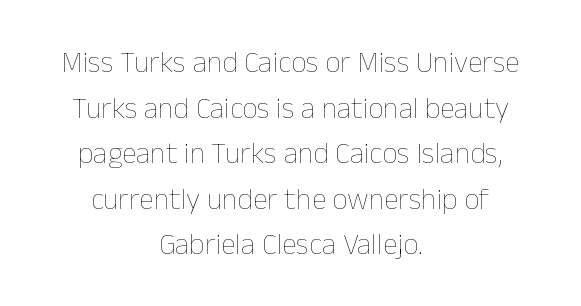
The image shows 30 px thin type, upright; set centered, normal line spacing (1.52x), normal letter spacing, not underlined; low stroke contrast and a medium x-height.
